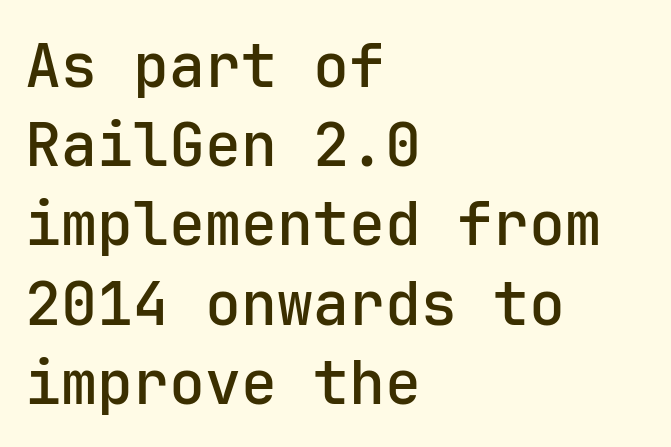
{"serif": "no", "italic": "no", "bold": "semi", "weight": "semibold", "width": "normal", "stroke_contrast": "low", "x_height": "medium", "underline": "no", "align": "left", "line_spacing": "normal", "line_spacing_ratio": 1.32, "letter_spacing": "normal", "letter_spacing_em": 0.0, "glyph_px": 60}
